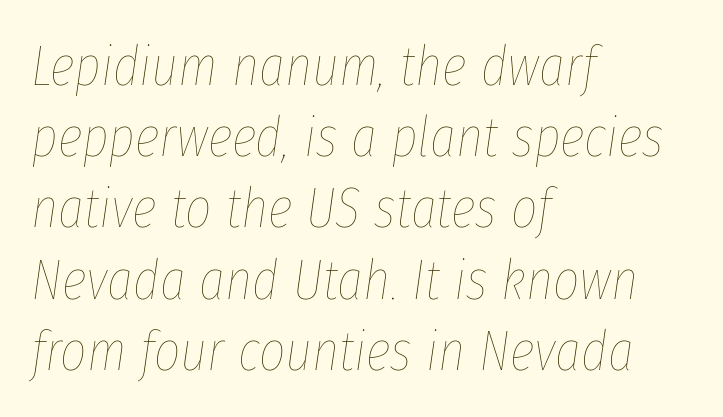
Notice how the stems are inclined rather than vertical — that's the hallmark of italics. Descenders are the only things crossing below the line. The leading is moderate, giving the passage an even texture. Inter-character spacing is left at the font's built-in metrics.
